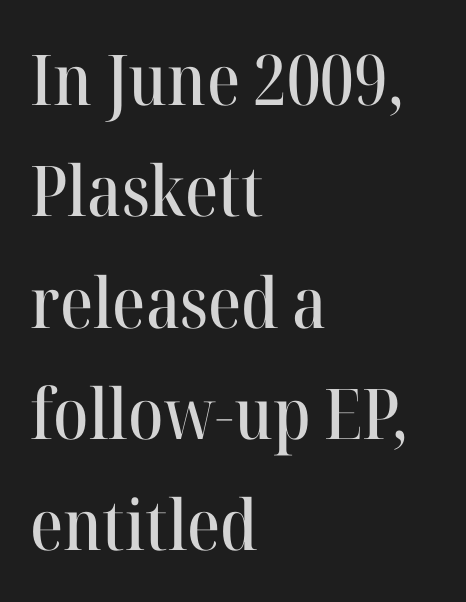
Q: Is the text italic (slanted)? A: No, it is upright.
Q: Is the typeface a serif or a sans-serif typeface? A: Serif.
Q: Is the text underlined? A: No.
Q: How is the paragraph aligned? A: Left-aligned.
Q: Is the spacing between letters normal or unusually wide? A: Normal.
Q: Is the spacing between lines tight, normal or loose? A: Normal.
Q: Width (condensed, normal, or wide)? A: Normal.
Q: Stroke contrast? A: High.
Q: x-height? A: Medium.
Q: Monospaced? A: No.
